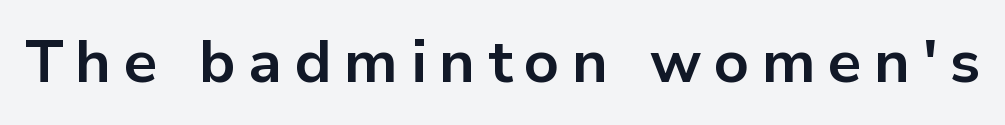
I'd describe the lettering as bold — thick and assertive. Each word looks stretched out because of the extra space between its letters. A typesetter would label this face a sans. Underlining? Definitely not there.
